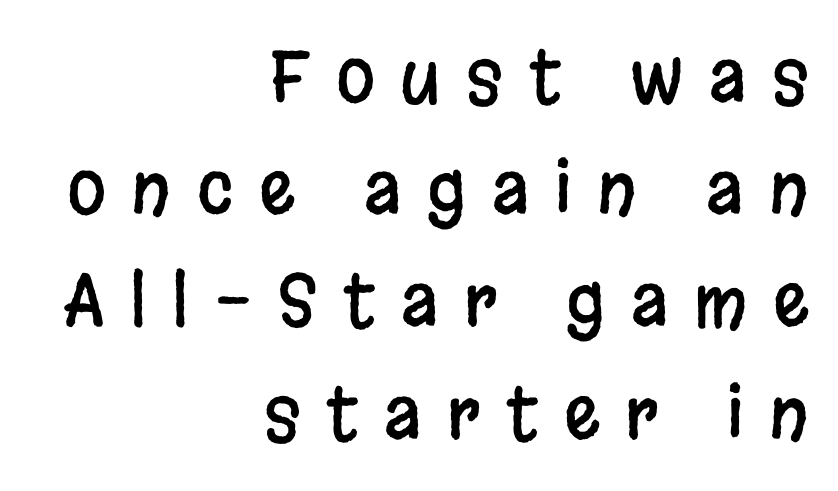
Q: Is the text italic (slanted)? A: No, it is upright.
Q: Is the typeface a serif or a sans-serif typeface? A: Sans-serif.
Q: Is the text underlined? A: No.
Q: How is the paragraph aligned? A: Right-aligned.
Q: Is the spacing between letters normal or unusually wide? A: Unusually wide.
Q: Is the spacing between lines tight, normal or loose? A: Normal.
Q: Width (condensed, normal, or wide)? A: Condensed.
Q: Stroke contrast? A: Low.
Q: x-height? A: Large.
Q: Monospaced? A: No.
